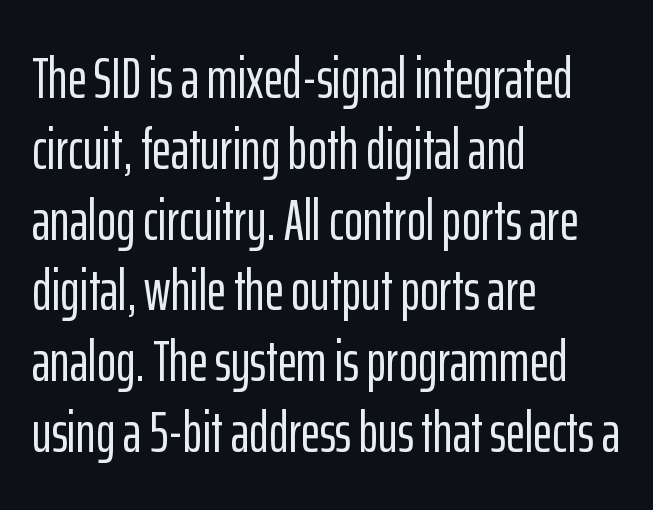
{"serif": "no", "italic": "no", "width": "condensed", "stroke_contrast": "low", "x_height": "medium", "monospaced": "no", "underline": "no", "align": "left", "line_spacing_ratio": 1.22, "letter_spacing": "normal", "letter_spacing_em": 0.0, "glyph_px": 58}
